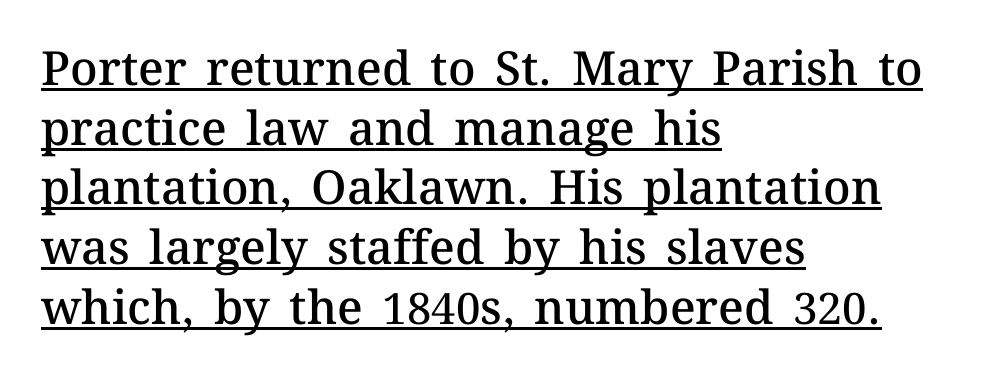
Q: Is the text bold? A: Semi-bold.
Q: Is the text italic (slanted)? A: No, it is upright.
Q: Is the text underlined? A: Yes.
Q: How is the paragraph aligned? A: Left-aligned.
Q: Is the spacing between letters normal or unusually wide? A: Normal.
Q: Is the spacing between lines tight, normal or loose? A: Normal.
Q: Width (condensed, normal, or wide)? A: Normal.
Q: Stroke contrast? A: Medium.
Q: x-height? A: Medium.
Q: Monospaced? A: No.
